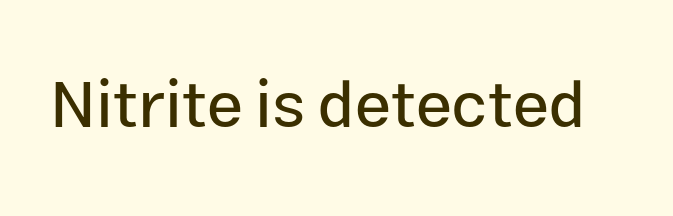
The passage shown is typed in a proportional face where columns would drift. Do the letters lean? They stand straight. Each row of text sits above clean, open space. Each word holds together tightly as a unit, with standard inter-letter gaps. This rendering employs a face without finishing strokes, i.e., a sans-serif.
